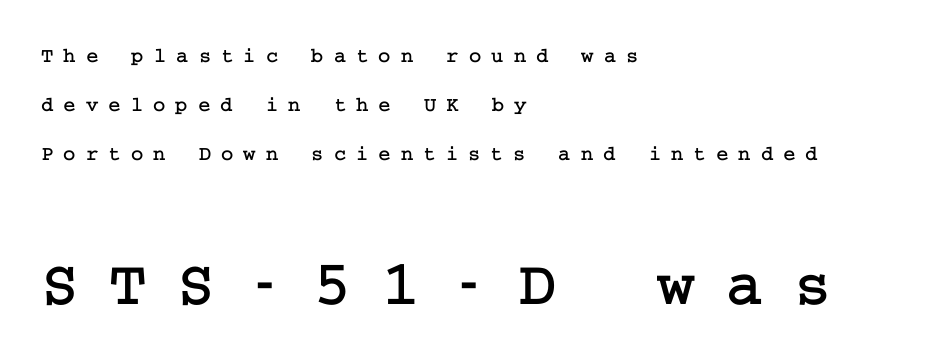
The image shows 64 px serif type, upright; set left-aligned, loose line spacing (2.34x), unusually wide letter spacing (+0.48 em), not underlined; the second (bottom) block is 3.05x larger; low stroke contrast and a medium x-height.
